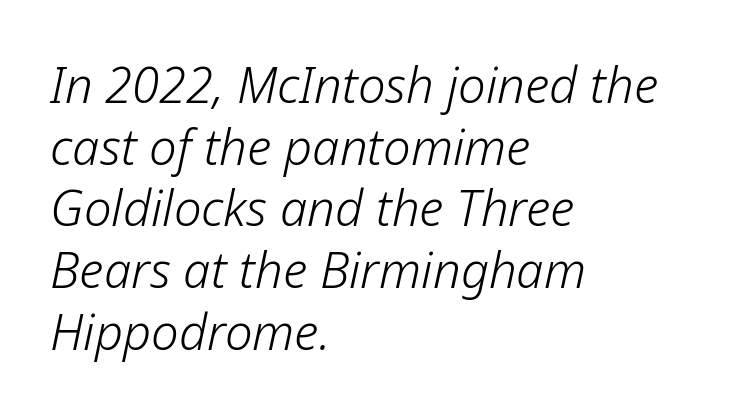
{"italic": "yes", "lean": "right", "slant_degrees": 12, "bold": "no", "weight": "light", "width": "normal", "stroke_contrast": "low", "x_height": "medium", "monospaced": "no", "underline": "no", "align": "left", "line_spacing": "normal", "line_spacing_ratio": 1.26, "letter_spacing": "normal", "letter_spacing_em": 0.0, "glyph_px": 49}
